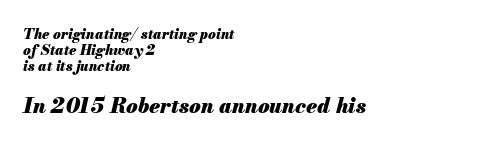
Q: Is the text bold? A: Yes.
Q: Is the text italic (slanted)? A: Yes, it leans right by about 13 degrees.
Q: Is the text underlined? A: No.
Q: How is the paragraph aligned? A: Left-aligned.
Q: Is the spacing between letters normal or unusually wide? A: Normal.
Q: Which block of text is set in a larger size, the first (top) or the second (bottom)? A: The second (bottom) one.
